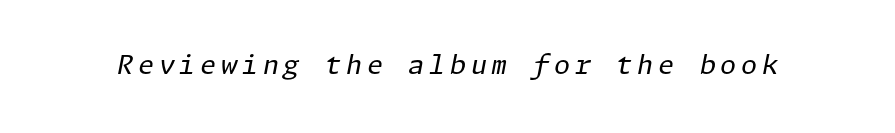
The image shows 26 px text type, italic (leaning right); set not underlined.
